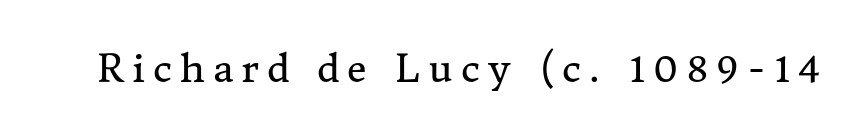
{"serif": "yes", "italic": "no", "bold": "no", "weight": "regular", "width": "normal", "stroke_contrast": "medium", "x_height": "medium", "monospaced": "no", "underline": "no", "letter_spacing": "wide", "letter_spacing_em": 0.21, "glyph_px": 38}
